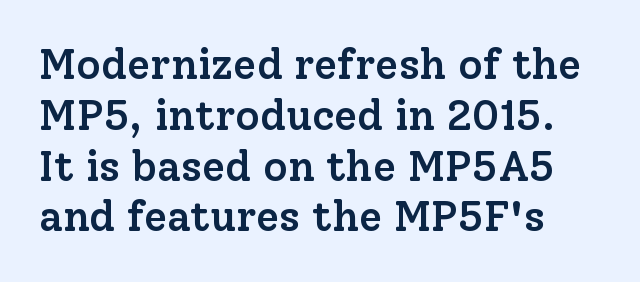
The image shows 42 px semibold serif type, upright; set line spacing 1.21x, normal letter spacing, not underlined; low stroke contrast and a medium x-height.
